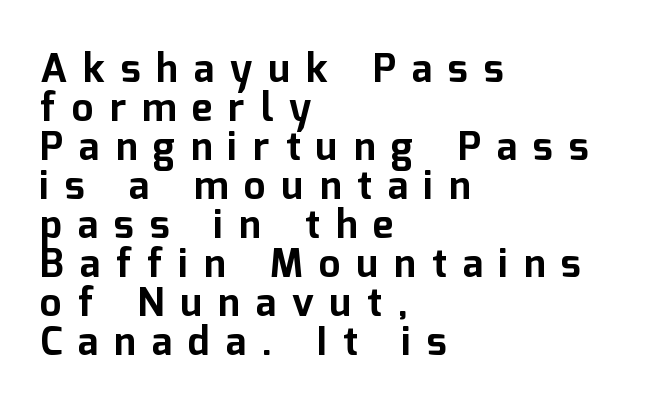
The specimen omits any rule beneath the text block's lines. Someone cranked the tracking dial way up on this one. Vertically, the passage feels compressed, each row crowding the next. This sample uses an upright cut, with every glyph sitting square on the baseline.
